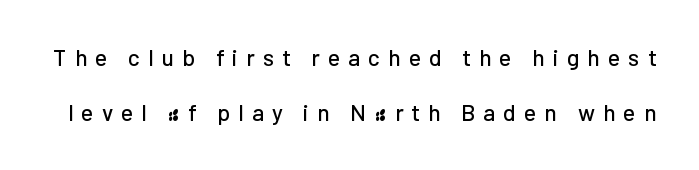
Q: Is the text italic (slanted)? A: No, it is upright.
Q: Is the text underlined? A: No.
Q: Is the spacing between letters normal or unusually wide? A: Unusually wide.
Q: Is the spacing between lines tight, normal or loose? A: Loose.
